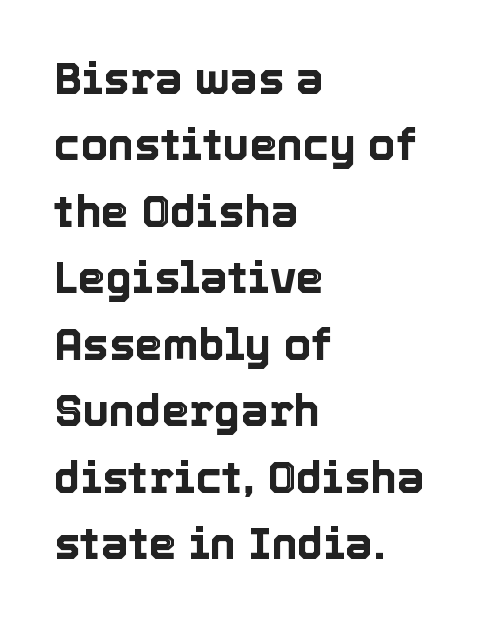
The image shows 44 px text type, upright; set left-aligned, normal line spacing (1.51x), normal letter spacing, not underlined; a medium x-height.
